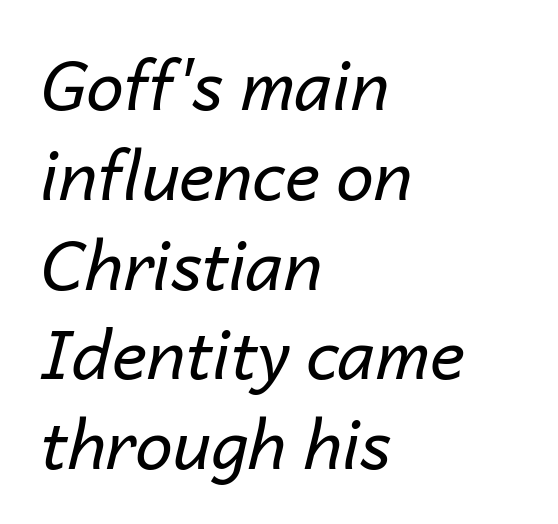
Is the type heavy? It reads as light-to-regular instead. Notice how the passage keeps a crisp vertical edge on the left only. The lettering tilts uniformly, giving the passage an italic look. The space directly below the letters is spotless. Normally led — the rows are evenly, conventionally spaced. Varying glyph widths throughout — classic text-font behaviour.
